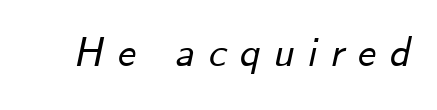
{"italic": "yes", "lean": "right", "slant_degrees": 12, "width": "normal", "stroke_contrast": "low", "x_height": "small", "monospaced": "no", "underline": "no", "letter_spacing": "wide", "letter_spacing_em": 0.32, "glyph_px": 41}
